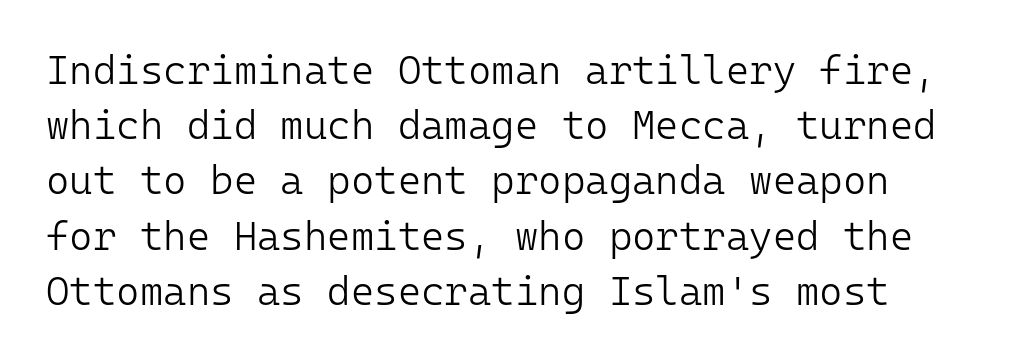
The image shows 40 px light sans-serif type, upright, monospaced; set normal line spacing (1.38x), normal letter spacing, not underlined; low stroke contrast and a medium x-height.
